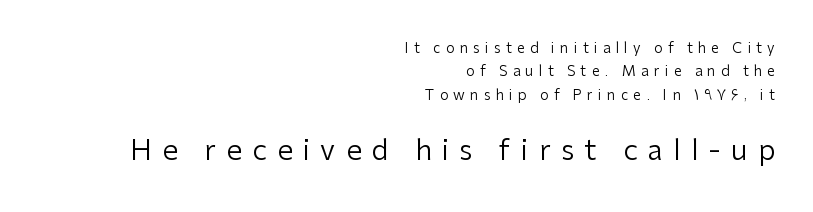
The image shows 28 px regular-weight sans-serif type, upright; set right-aligned, normal line spacing (1.67x), unusually wide letter spacing (+0.37 em), not underlined; the second (bottom) block is 2.0x larger; low stroke contrast and a medium x-height.
